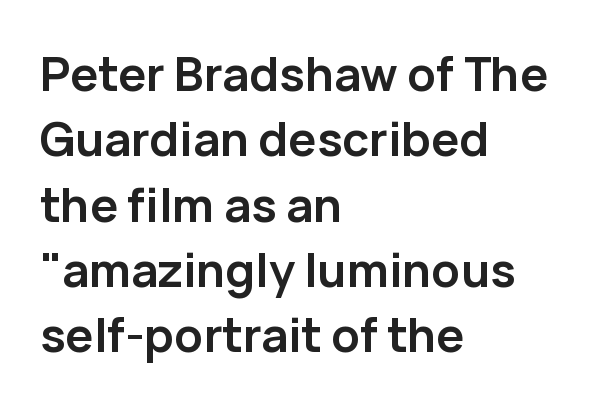
This sample has the flowing, uneven cadence of proportional lettering. I'd call this a sans setting — the letters go barefoot. Rows of type keep a routine distance in the vertical direction. One-word summary of the alignment: left. Here the glyphs are tracked normally, forming tight word shapes.
